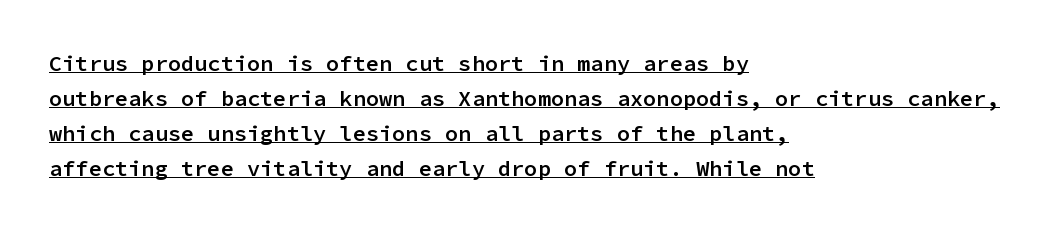
Q: Is the text bold? A: Semi-bold.
Q: Is the text italic (slanted)? A: No, it is upright.
Q: Is the text underlined? A: Yes.
Q: How is the paragraph aligned? A: Left-aligned.
Q: Is the spacing between letters normal or unusually wide? A: Normal.
Q: Is the spacing between lines tight, normal or loose? A: Normal.
